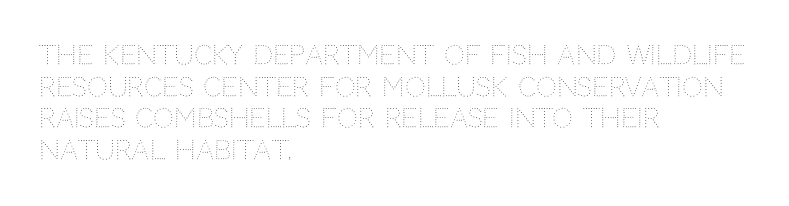
Nope, not italic — everything's standing straight. The font is comparable to plain body text, perhaps lighter. Inter-character spacing is left at the font's built-in metrics. The zone under the glyphs is completely vacant. These lines are set flush left with a ragged right edge.
